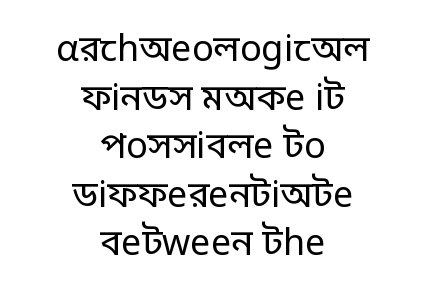
{"serif": "no", "italic": "no", "bold": "no", "weight": "regular", "width": "normal", "stroke_contrast": "low", "x_height": "large", "monospaced": "no", "underline": "no", "align": "center", "line_spacing": "normal", "line_spacing_ratio": 1.35, "letter_spacing": "normal", "letter_spacing_em": 0.0, "glyph_px": 36}
